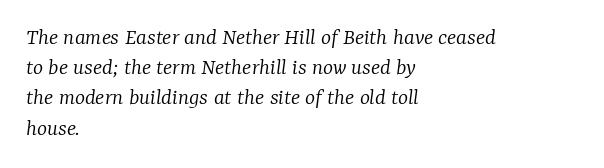
The rows are spaced the way most documents space them. Inter-character spacing is left at the font's built-in metrics. Letters have the restrained weight of plain body copy at most. Check under the words: just untouched page.
